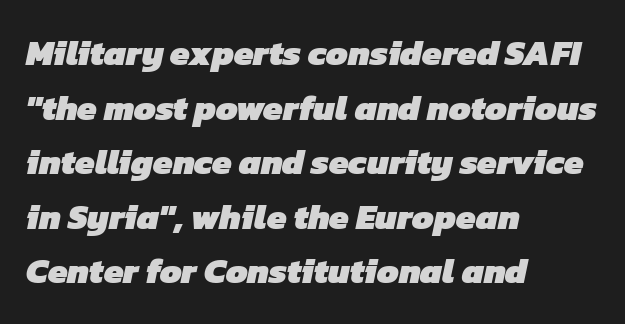
Q: Is the text bold? A: Yes.
Q: Is the typeface a serif or a sans-serif typeface? A: Sans-serif.
Q: Is the text underlined? A: No.
Q: How is the paragraph aligned? A: Left-aligned.
Q: Is the spacing between letters normal or unusually wide? A: Normal.
Q: Is the spacing between lines tight, normal or loose? A: Normal.
Q: Width (condensed, normal, or wide)? A: Normal.
Q: Stroke contrast? A: Low.
Q: x-height? A: Medium.
Q: Monospaced? A: No.
